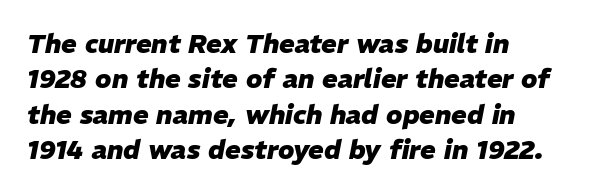
The image shows 26 px bold type, italic (leaning right); set left-aligned, normal line spacing (1.36x), normal letter spacing, not underlined.
